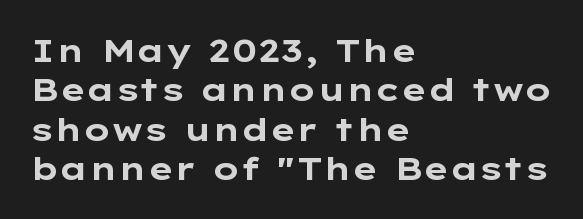
The image shows 32 px bold, wide sans-serif type, upright; set left-aligned, line spacing 1.23x, normal letter spacing, not underlined; low stroke contrast and a medium x-height.
